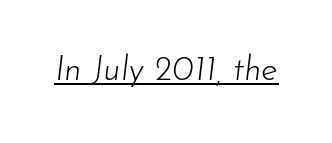
Q: Is the text bold? A: No.
Q: Is the text italic (slanted)? A: Yes, it leans right by about 7 degrees.
Q: Is the text underlined? A: Yes.
Q: Is the spacing between letters normal or unusually wide? A: Normal.
Q: Width (condensed, normal, or wide)? A: Normal.
Q: Stroke contrast? A: Low.
Q: x-height? A: Small.
Q: Monospaced? A: No.
